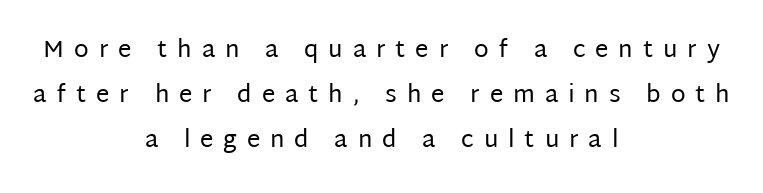
{"italic": "no", "bold": "no", "underline": "no", "align": "center", "line_spacing_ratio": 1.87, "letter_spacing": "wide", "letter_spacing_em": 0.41, "glyph_px": 24}
